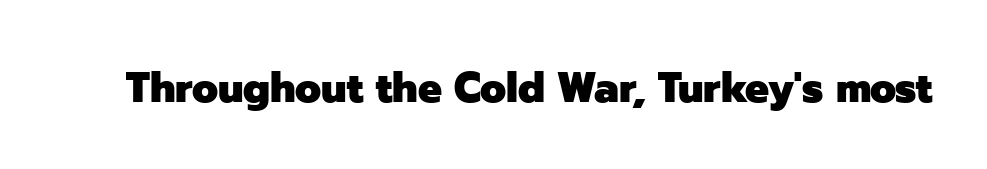
In terms of letterform style, serifs are entirely absent. Is this a fixed-width face? No — the glyphs have proportional, varying widths. Every letter is thick-stroked: bold, no question. The glyphs are unaccompanied by any horizontal stroke below them. The axis of the letterforms is exactly vertical. Students, note that the glyphs here touch the page at normal intervals.
